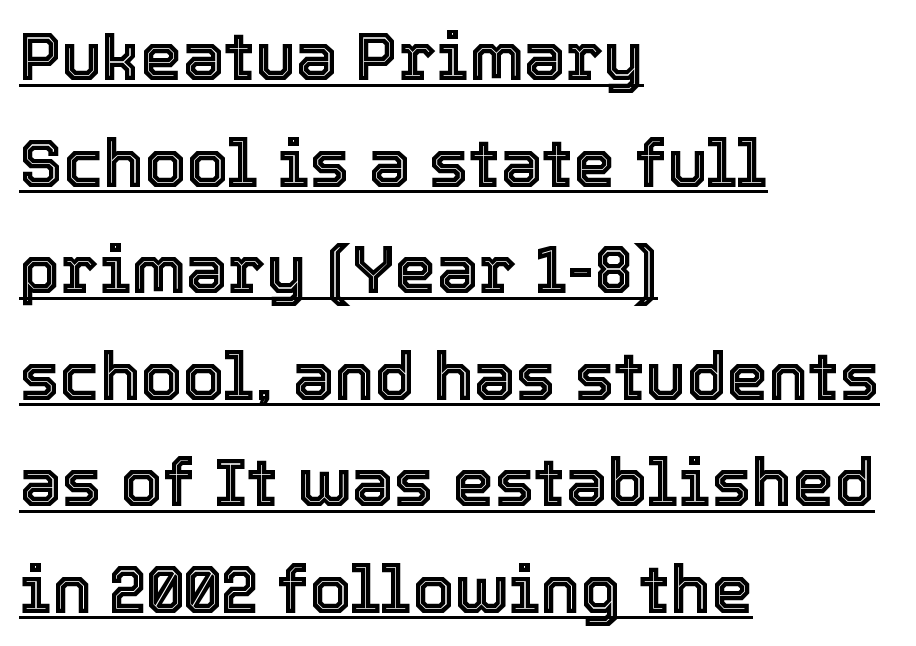
Is there much room between lines? A standard amount, neither cramped nor airy. The passage shown is typed in a proportional face where columns would drift. Is the letter spacing exaggerated? No — it looks like the ordinary default. The lettering holds an erect, upright posture throughout. Line starts are locked; line ends wander.
